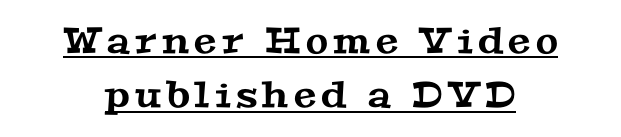
Q: Is the typeface a serif or a sans-serif typeface? A: Serif.
Q: Is the text underlined? A: Yes.
Q: How is the paragraph aligned? A: Centered.
Q: Is the spacing between lines tight, normal or loose? A: Normal.
Q: Width (condensed, normal, or wide)? A: Wide.
Q: Stroke contrast? A: Medium.
Q: x-height? A: Medium.
Q: Monospaced? A: No.
